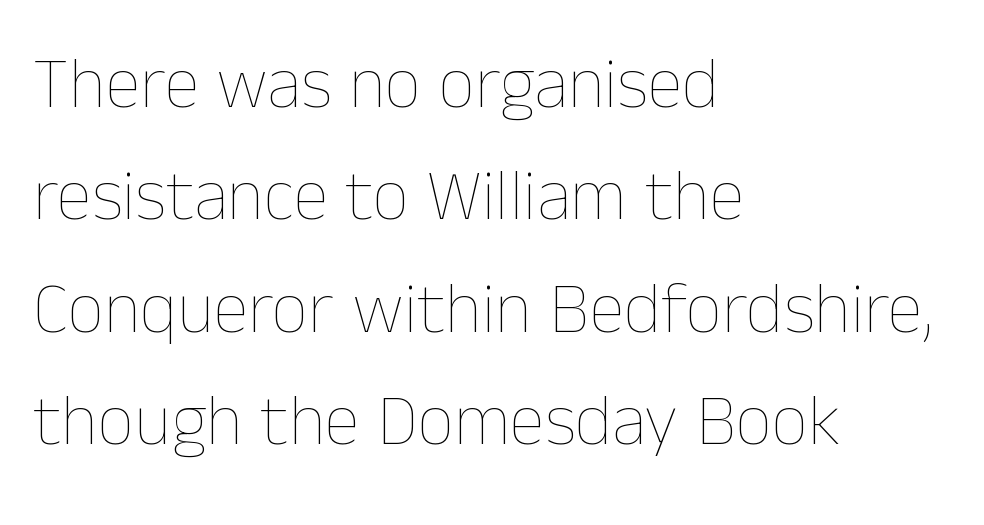
The image shows 72 px thin type, upright; set left-aligned, normal line spacing (1.56x), normal letter spacing, not underlined; low stroke contrast and a medium x-height.
